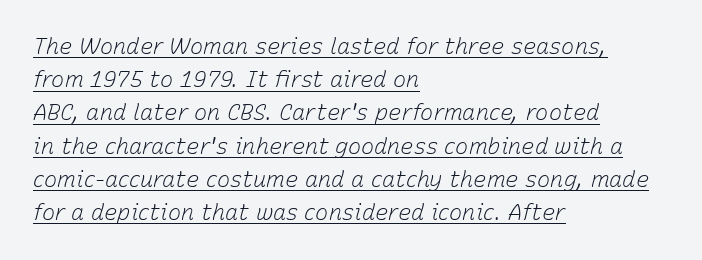
The image shows 22 px text type, italic (leaning right); set left-aligned, normal line spacing (1.51x), normal letter spacing, underlined.
